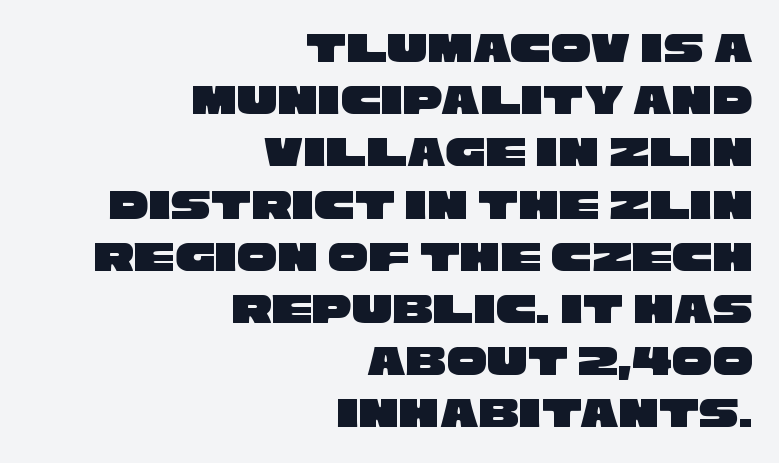
Q: Is the typeface a serif or a sans-serif typeface? A: Sans-serif.
Q: Is the text underlined? A: No.
Q: How is the paragraph aligned? A: Right-aligned.
Q: Is the spacing between letters normal or unusually wide? A: Normal.
Q: Width (condensed, normal, or wide)? A: Wide.
Q: Stroke contrast? A: Low.
Q: x-height? A: Large.
Q: Monospaced? A: No.
